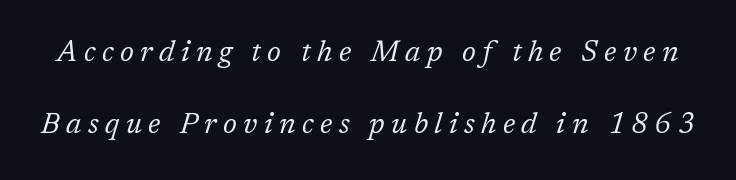
{"serif": "yes", "italic": "yes", "lean": "right", "slant_degrees": 17, "bold": "no", "weight": "regular", "width": "normal", "stroke_contrast": "low", "x_height": "medium", "monospaced": "no", "underline": "no", "line_spacing": "loose", "line_spacing_ratio": 2.47, "letter_spacing": "wide", "letter_spacing_em": 0.22, "glyph_px": 29}
